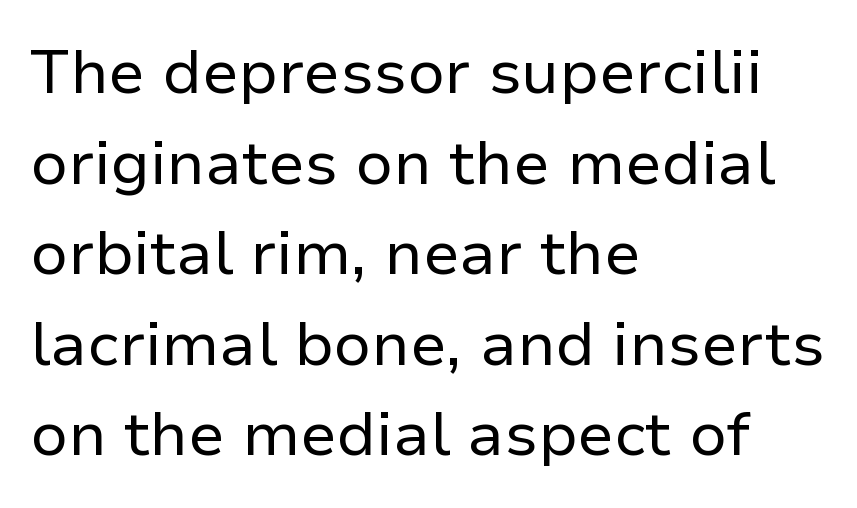
The image shows 62 px regular-weight sans-serif type, upright; set left-aligned, normal line spacing (1.46x), normal letter spacing, not underlined; low stroke contrast and a medium x-height.
